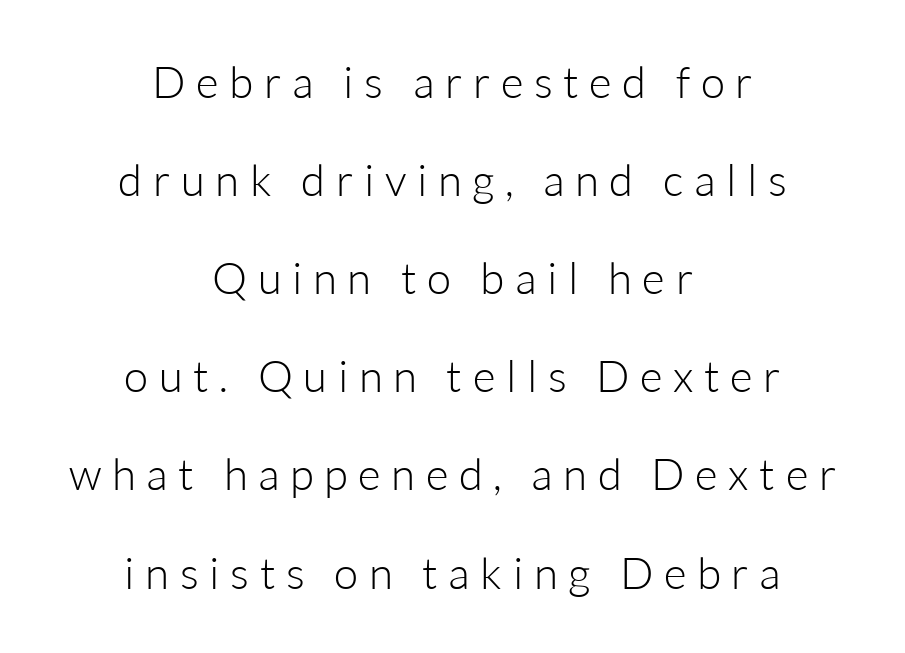
Examine the stroke ends and you'll find no serifs. A typesetter would call this heavily tracked-out type. Characters remain perfectly vertical along every line. No letter is thick-stroked: the sample isn't bold.
